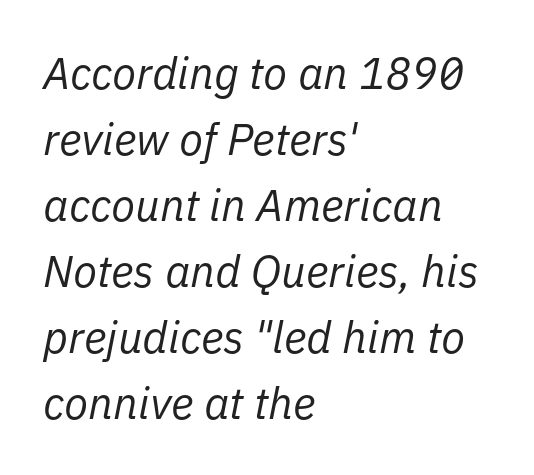
The image shows 44 px regular-weight type, italic (leaning right); set left-aligned, normal line spacing (1.5x), normal letter spacing, not underlined; low stroke contrast and a medium x-height.
